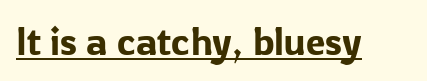
Q: Is the text italic (slanted)? A: No, it is upright.
Q: Is the typeface a serif or a sans-serif typeface? A: Sans-serif.
Q: Is the text underlined? A: Yes.
Q: Is the spacing between letters normal or unusually wide? A: Normal.
Q: Width (condensed, normal, or wide)? A: Normal.
Q: Stroke contrast? A: Low.
Q: x-height? A: Medium.
Q: Monospaced? A: No.
